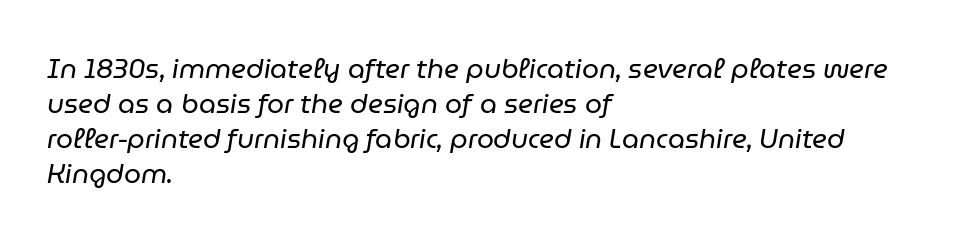
{"italic": "yes", "lean": "right", "slant_degrees": 9, "bold": "no", "underline": "no", "align": "left", "line_spacing": "normal", "line_spacing_ratio": 1.3, "letter_spacing": "normal", "letter_spacing_em": 0.0, "glyph_px": 27}
